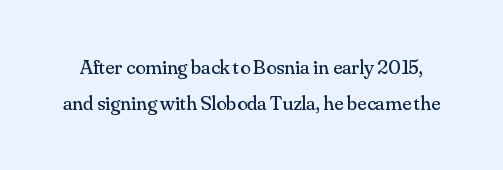
Q: Is the text bold? A: No.
Q: Is the text italic (slanted)? A: No, it is upright.
Q: Is the text underlined? A: No.
Q: Is the spacing between letters normal or unusually wide? A: Normal.
